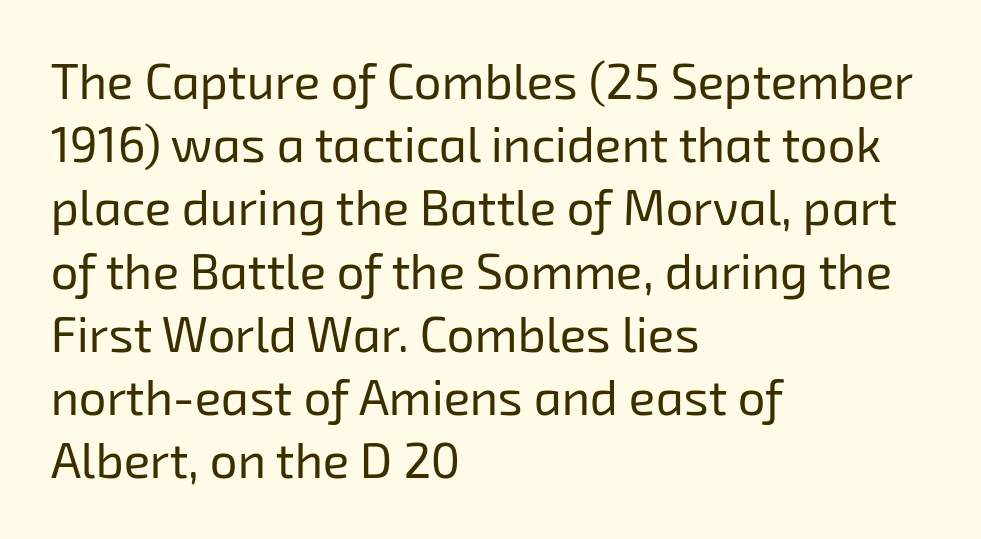
The image shows 49 px regular-weight sans-serif type; set left-aligned, normal line spacing (1.29x), normal letter spacing, not underlined; low stroke contrast and a medium x-height.
